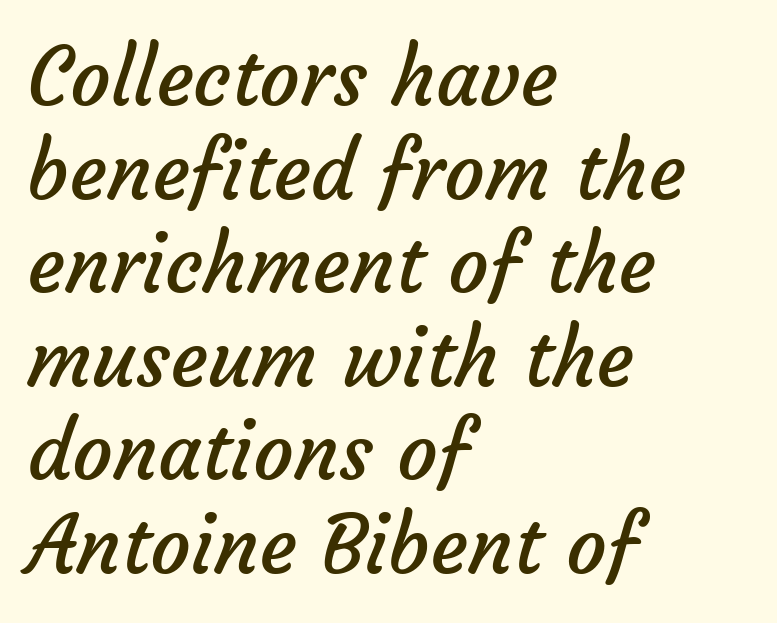
{"serif": "no", "bold": "no", "weight": "regular", "width": "normal", "stroke_contrast": "low", "x_height": "medium", "monospaced": "no", "underline": "no", "align": "left", "line_spacing_ratio": 1.17, "letter_spacing": "normal", "letter_spacing_em": 0.0, "glyph_px": 80}
